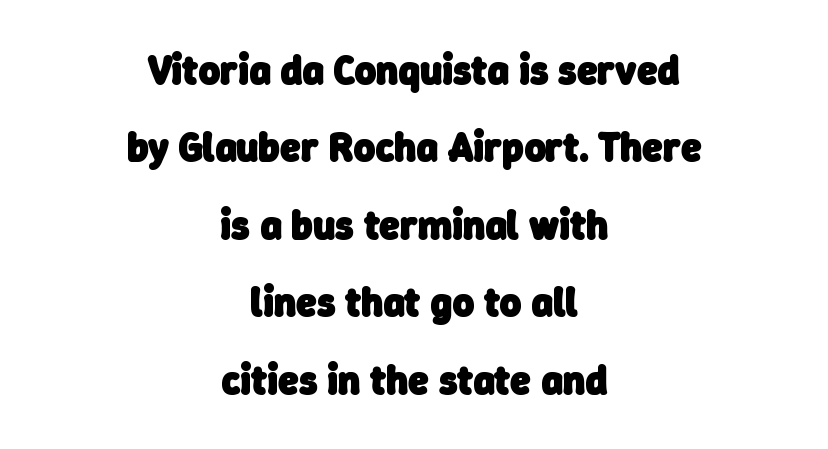
The image shows 41 px heavy sans-serif type; set centered, line spacing 1.89x, normal letter spacing, not underlined; low stroke contrast and a medium x-height.
